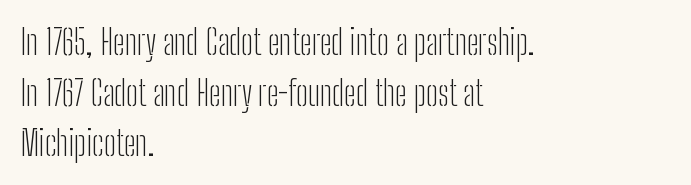
The image shows 35 px light, condensed sans-serif type, upright; set left-aligned, normal line spacing (1.45x), normal letter spacing, not underlined; low stroke contrast and a medium x-height.
